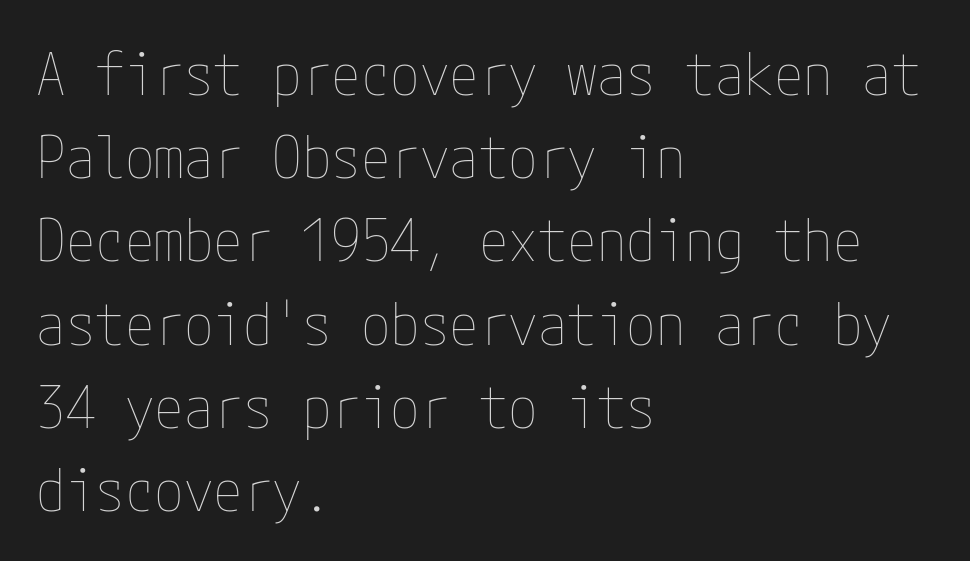
{"italic": "no", "bold": "no", "weight": "thin", "width": "condensed", "stroke_contrast": "low", "x_height": "medium", "underline": "no", "align": "left", "line_spacing": "normal", "line_spacing_ratio": 1.41, "letter_spacing": "normal", "letter_spacing_em": 0.0, "glyph_px": 59}
